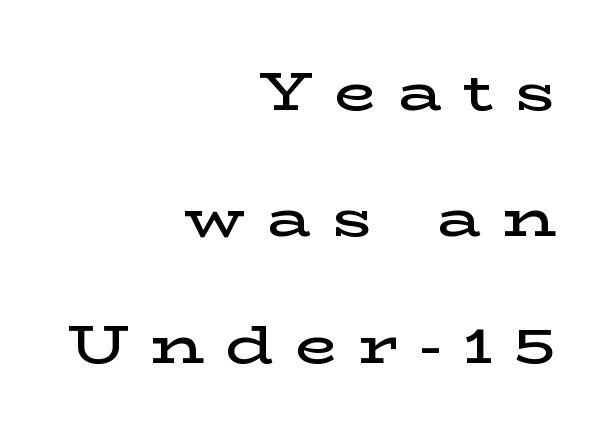
The face used here is rendered with a markedly widened letterfit. Look at the bottom of the vertical strokes: they flare into serifs here. This sample has the flowing, uneven cadence of proportional lettering. No italicization has been applied; the sample stays upright.
